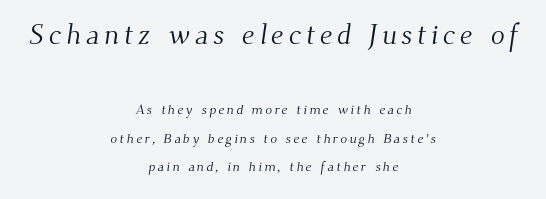
Q: Is the text bold? A: No.
Q: Is the typeface a serif or a sans-serif typeface? A: Serif.
Q: Is the text underlined? A: No.
Q: How is the paragraph aligned? A: Centered.
Q: Is the spacing between lines tight, normal or loose? A: Loose.
Q: Which block of text is set in a larger size, the first (top) or the second (bottom)? A: The first (top) one.
Q: Width (condensed, normal, or wide)? A: Normal.
Q: Stroke contrast? A: Medium.
Q: x-height? A: Small.
Q: Monospaced? A: No.
